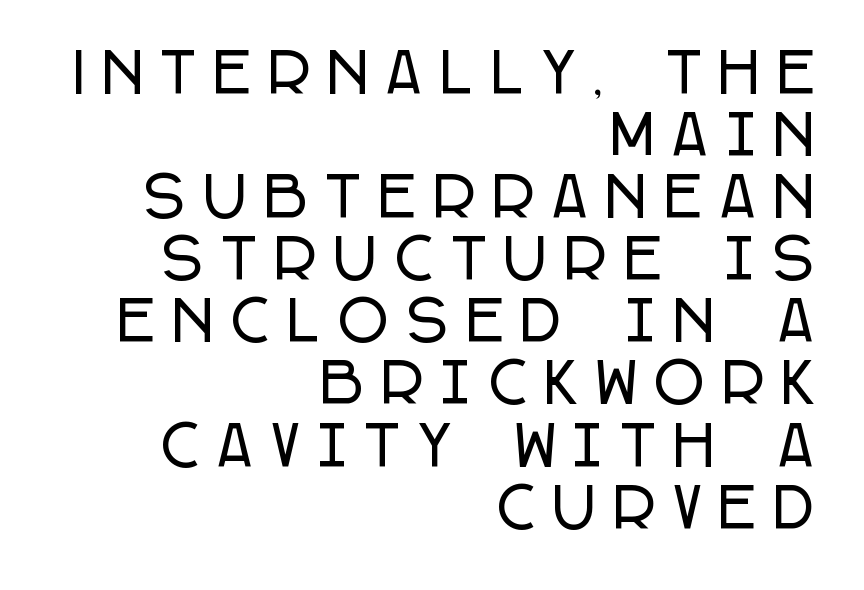
{"serif": "no", "italic": "no", "width": "condensed", "stroke_contrast": "low", "x_height": "large", "monospaced": "no", "underline": "no", "align": "right", "line_spacing": "tight", "line_spacing_ratio": 1.15, "letter_spacing": "wide", "letter_spacing_em": 0.35, "glyph_px": 54}
